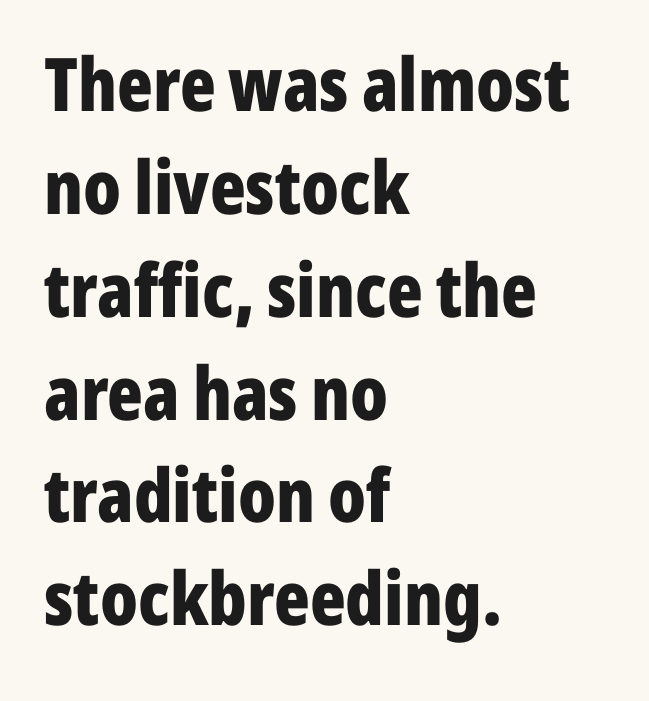
{"serif": "no", "italic": "no", "bold": "yes", "weight": "bold", "width": "condensed", "stroke_contrast": "low", "x_height": "medium", "monospaced": "no", "underline": "no", "align": "left", "line_spacing": "normal", "line_spacing_ratio": 1.39, "letter_spacing": "normal", "letter_spacing_em": 0.0, "glyph_px": 74}
